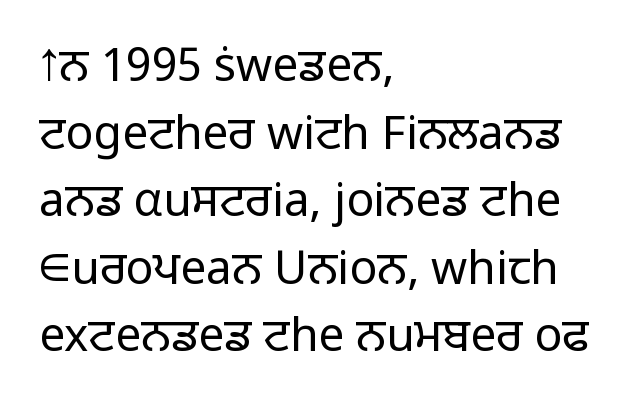
The gaps between neighbouring characters are ordinary and unremarkable. The gap between lines stays unmarked. Nope, not italic — everything's standing straight. A typesetter would label this face a sans. This reads as an unemphasized weight, regular at the heaviest. Baseline-to-baseline distance is the conventional proportion of letter height.
